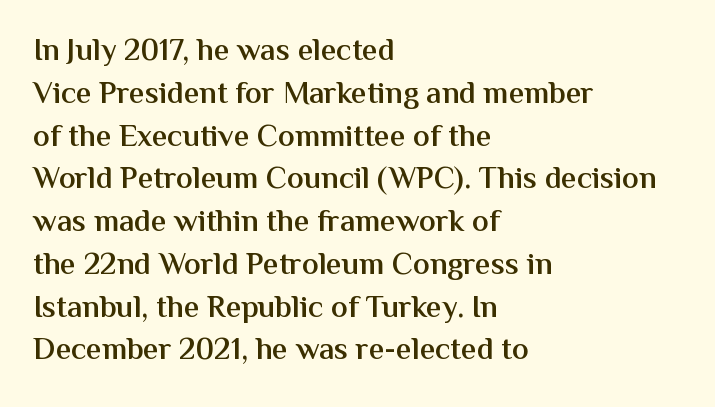
Q: Is the text bold? A: Semi-bold.
Q: Is the text italic (slanted)? A: No, it is upright.
Q: Is the typeface a serif or a sans-serif typeface? A: Sans-serif.
Q: Is the text underlined? A: No.
Q: How is the paragraph aligned? A: Left-aligned.
Q: Is the spacing between letters normal or unusually wide? A: Normal.
Q: Is the spacing between lines tight, normal or loose? A: Normal.
Q: Width (condensed, normal, or wide)? A: Normal.
Q: Stroke contrast? A: Medium.
Q: x-height? A: Medium.
Q: Monospaced? A: No.
